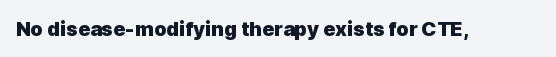
The rendering keeps characters at their native spacing. Underlining? Definitely not there. Nope, not italic — everything's standing straight. Set as a true bold cut, around the 700 mark.
